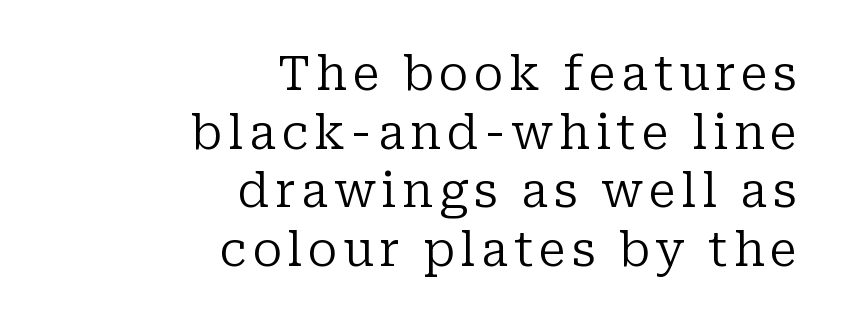
The image shows 47 px regular-weight serif type, upright; set right-aligned, normal line spacing (1.25x), not underlined; low stroke contrast and a medium x-height.
